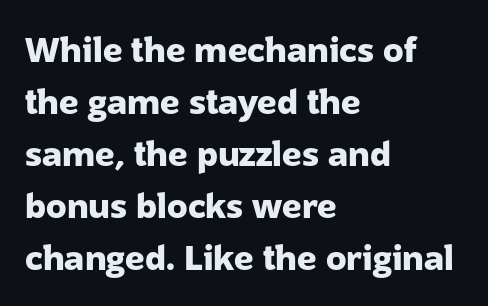
The image shows 34 px heavy sans-serif type, upright; set left-aligned, normal line spacing (1.53x), normal letter spacing, not underlined; low stroke contrast and a medium x-height.
